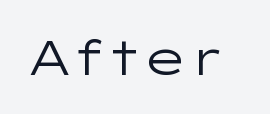
This reads as an unemphasized weight, regular at the heaviest. Underlining? Definitely not there. Every character sits straight up, as roman type does. To sum up the face: it is a sans, with no serifs.
